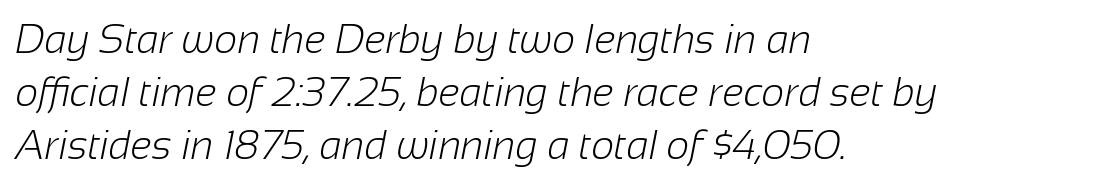
Q: Is the text bold? A: No.
Q: Is the typeface a serif or a sans-serif typeface? A: Sans-serif.
Q: Is the text underlined? A: No.
Q: How is the paragraph aligned? A: Left-aligned.
Q: Is the spacing between letters normal or unusually wide? A: Normal.
Q: Is the spacing between lines tight, normal or loose? A: Normal.
Q: Width (condensed, normal, or wide)? A: Normal.
Q: Stroke contrast? A: Low.
Q: x-height? A: Medium.
Q: Monospaced? A: No.
